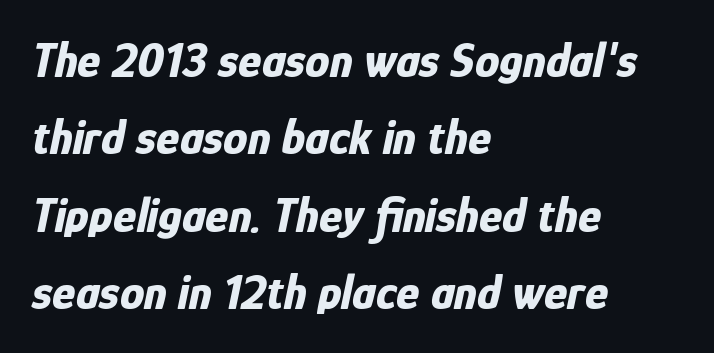
The image shows 49 px bold, condensed type, italic (leaning right); set left-aligned, normal line spacing (1.58x), normal letter spacing, not underlined; low stroke contrast and a medium x-height.
